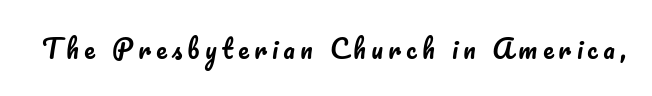
The image shows 26 px text type; set unusually wide letter spacing (+0.2 em), not underlined.
